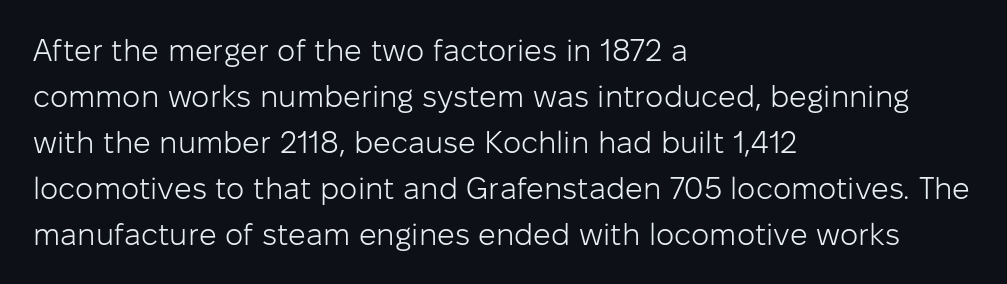
The image shows 31 px light sans-serif type, upright; set left-aligned, normal line spacing (1.48x), normal letter spacing, not underlined; low stroke contrast and a medium x-height.
